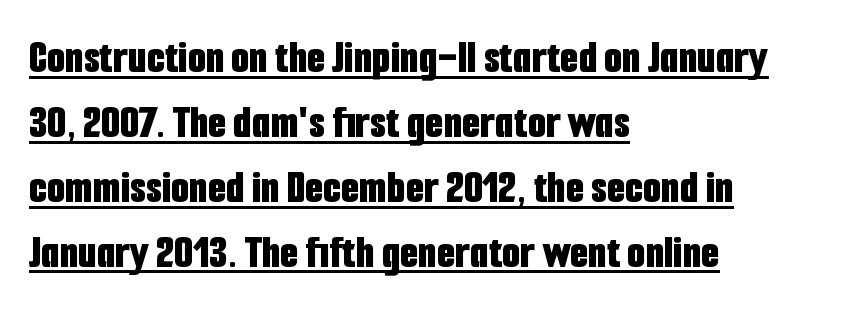
Spacing verdict: proportional, widths tailored to each character. The passage shown is underscored from start to finish. Teacher's note: observe the even left margin — that is flush-left alignment. What kind of face is this? One without serifs — a sans.
